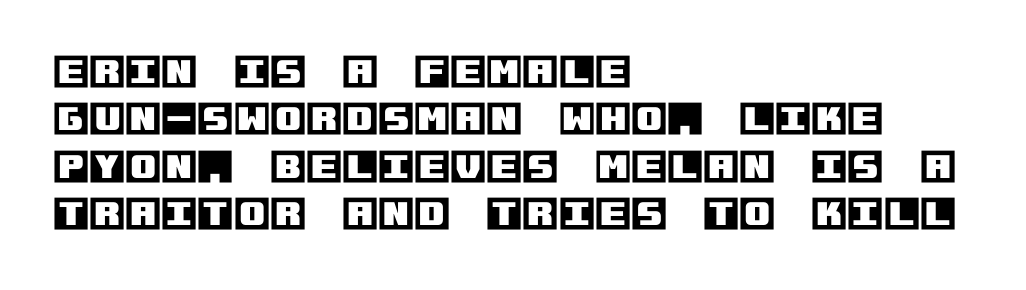
This is roman type, the default non-slanted kind. You could call the tracking neutral — neither tight nor loose. The lines in this sample share a left origin and differ only in where they stop. The rows are spaced the way most documents space them. No word sits above an underline.
